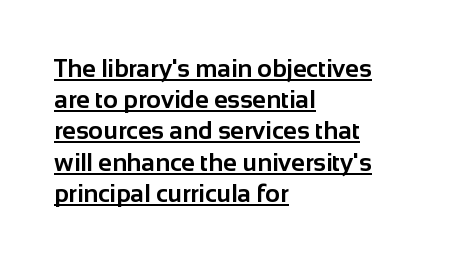
Glance below the letters and you will spot a drawn line. A typesetter would call this zero additional tracking. Leading matches the norm, producing a regular column. Notice how thick the strokes are: this is what a full bold looks like.
